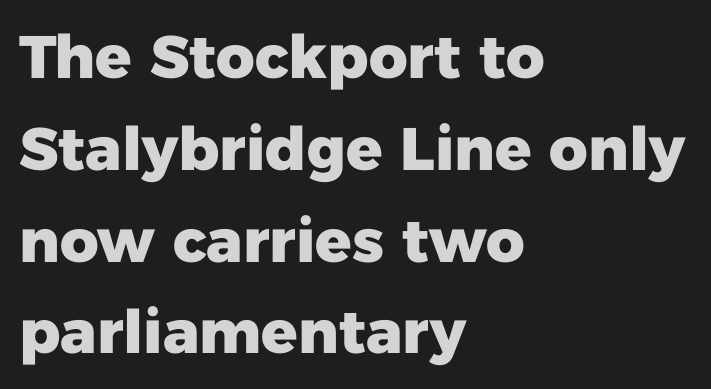
Q: Is the text bold? A: Yes.
Q: Is the text italic (slanted)? A: No, it is upright.
Q: Is the typeface a serif or a sans-serif typeface? A: Sans-serif.
Q: Is the text underlined? A: No.
Q: How is the paragraph aligned? A: Left-aligned.
Q: Is the spacing between letters normal or unusually wide? A: Normal.
Q: Is the spacing between lines tight, normal or loose? A: Normal.
Q: Width (condensed, normal, or wide)? A: Normal.
Q: Stroke contrast? A: Low.
Q: x-height? A: Medium.
Q: Monospaced? A: No.
